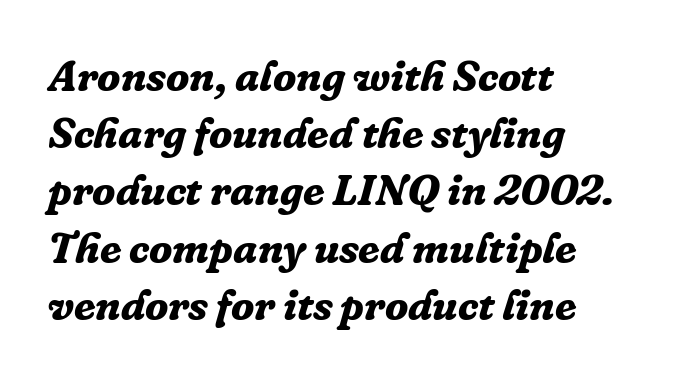
Q: Is the text bold? A: Yes.
Q: Is the text italic (slanted)? A: Yes, it leans right by about 16 degrees.
Q: Is the typeface a serif or a sans-serif typeface? A: Serif.
Q: Is the text underlined? A: No.
Q: How is the paragraph aligned? A: Left-aligned.
Q: Is the spacing between letters normal or unusually wide? A: Normal.
Q: Is the spacing between lines tight, normal or loose? A: Normal.
Q: Width (condensed, normal, or wide)? A: Normal.
Q: Stroke contrast? A: Low.
Q: x-height? A: Medium.
Q: Monospaced? A: No.
